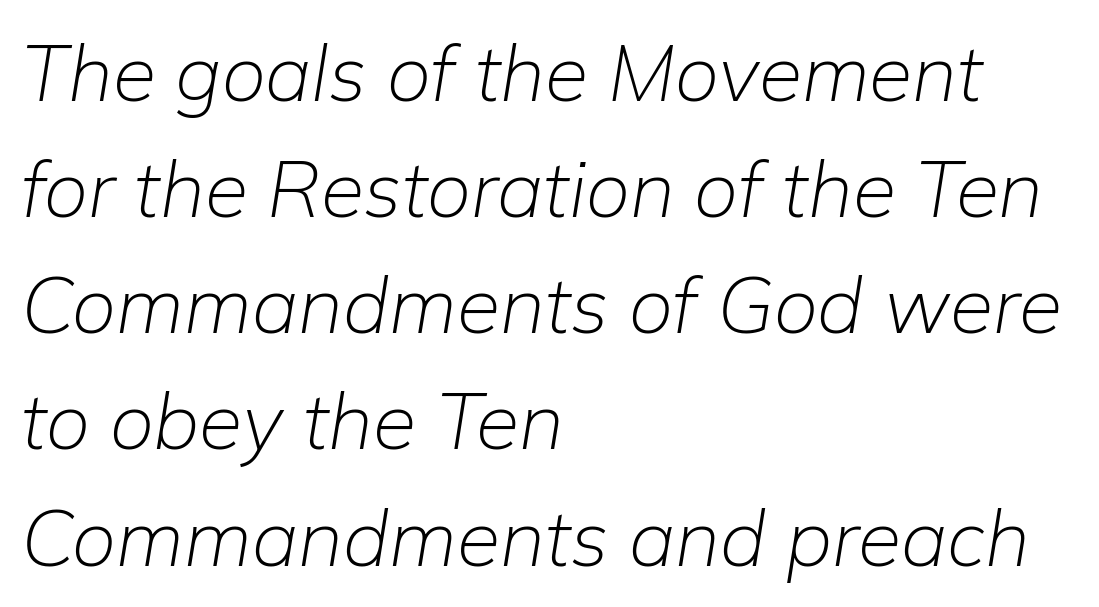
{"italic": "yes", "lean": "right", "slant_degrees": 9, "bold": "no", "weight": "light", "width": "normal", "stroke_contrast": "low", "x_height": "medium", "monospaced": "no", "underline": "no", "align": "left", "line_spacing": "normal", "line_spacing_ratio": 1.47, "letter_spacing": "normal", "letter_spacing_em": 0.0, "glyph_px": 79}
